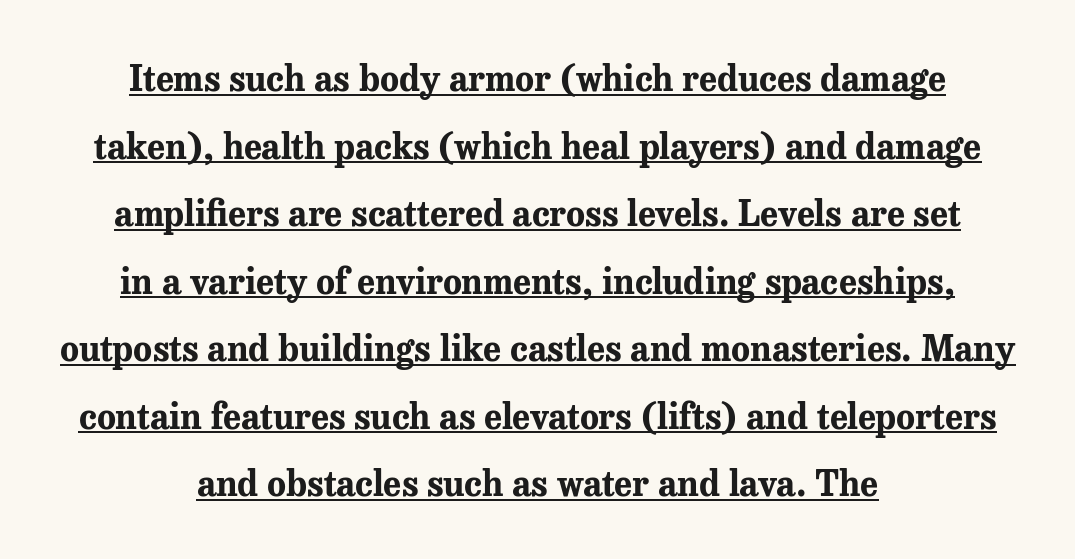
Does extra space separate the letters? No, they use regular spacing. What kind of face is this? One with serifs. Is there any slant? The stems are plumb. The setting favours the middle, as headings and verse often do. The rendering uses a large line-height, opening up the rows.
